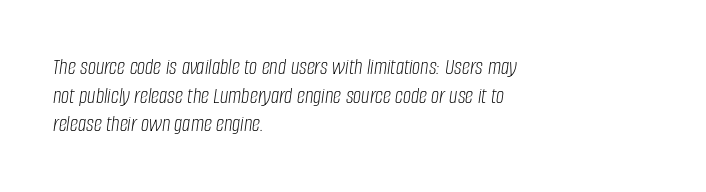
The image shows 23 px text type, italic (leaning right); set left-aligned, line spacing 1.24x, normal letter spacing, not underlined.
